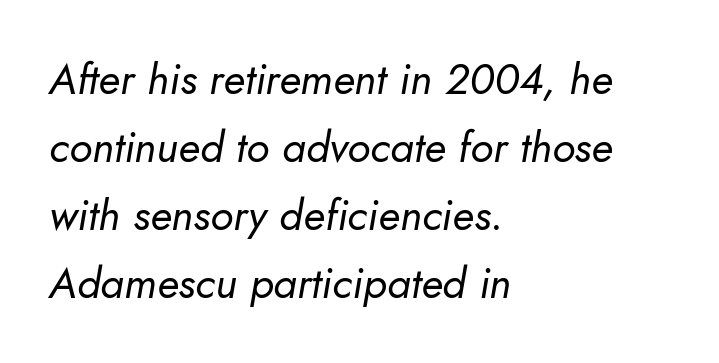
Q: Is the text bold? A: No.
Q: Is the text italic (slanted)? A: Yes, it leans right by about 10 degrees.
Q: Is the text underlined? A: No.
Q: How is the paragraph aligned? A: Left-aligned.
Q: Is the spacing between letters normal or unusually wide? A: Normal.
Q: Is the spacing between lines tight, normal or loose? A: Normal.
Q: Width (condensed, normal, or wide)? A: Normal.
Q: Stroke contrast? A: Low.
Q: x-height? A: Small.
Q: Monospaced? A: No.
